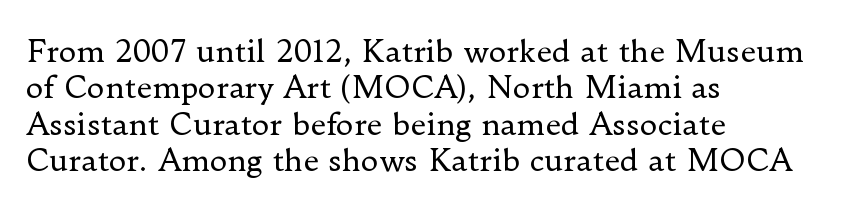
Q: Is the text bold? A: No.
Q: Is the text italic (slanted)? A: No, it is upright.
Q: Is the typeface a serif or a sans-serif typeface? A: Serif.
Q: Is the text underlined? A: No.
Q: How is the paragraph aligned? A: Left-aligned.
Q: Is the spacing between letters normal or unusually wide? A: Normal.
Q: Width (condensed, normal, or wide)? A: Normal.
Q: Stroke contrast? A: Low.
Q: x-height? A: Small.
Q: Monospaced? A: No.
